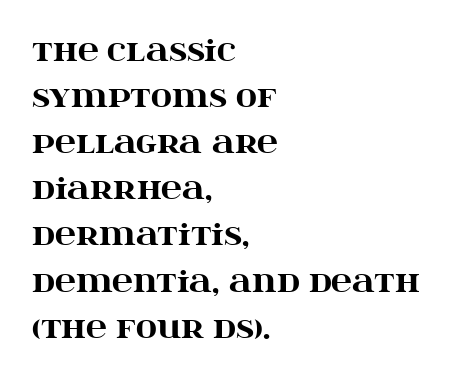
The image shows 29 px heavy, wide serif type, upright; set left-aligned, normal line spacing (1.59x), normal letter spacing, not underlined; high stroke contrast and a large x-height.
